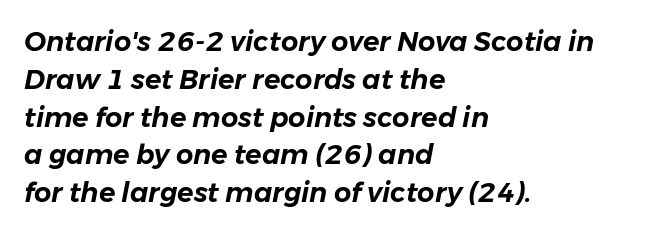
{"italic": "yes", "lean": "right", "slant_degrees": 11, "underline": "no", "align": "left", "line_spacing": "normal", "line_spacing_ratio": 1.4, "letter_spacing": "normal", "letter_spacing_em": 0.0, "glyph_px": 27}
